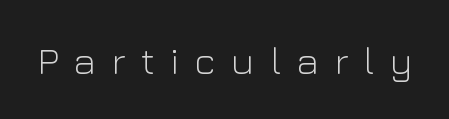
A typesetter would call this proportional, since set widths differ per character. Nobody drew a line under any word here. Vertical stems look standard width or narrower in stroke. Check where the strokes stop: nothing finishes them off — pure sans.
